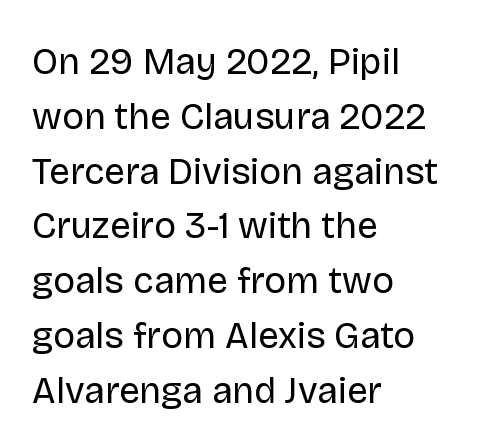
Q: Is the text bold? A: No.
Q: Is the text italic (slanted)? A: No, it is upright.
Q: Is the typeface a serif or a sans-serif typeface? A: Sans-serif.
Q: Is the text underlined? A: No.
Q: How is the paragraph aligned? A: Left-aligned.
Q: Is the spacing between letters normal or unusually wide? A: Normal.
Q: Is the spacing between lines tight, normal or loose? A: Normal.
Q: Width (condensed, normal, or wide)? A: Normal.
Q: Stroke contrast? A: Low.
Q: x-height? A: Large.
Q: Monospaced? A: No.
